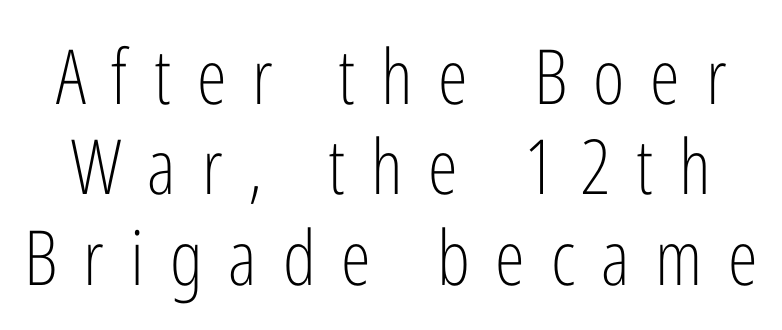
Q: Is the text bold? A: No.
Q: Is the text italic (slanted)? A: No, it is upright.
Q: Is the typeface a serif or a sans-serif typeface? A: Sans-serif.
Q: Is the text underlined? A: No.
Q: Is the spacing between letters normal or unusually wide? A: Unusually wide.
Q: Width (condensed, normal, or wide)? A: Condensed.
Q: Stroke contrast? A: Low.
Q: x-height? A: Medium.
Q: Monospaced? A: No.
